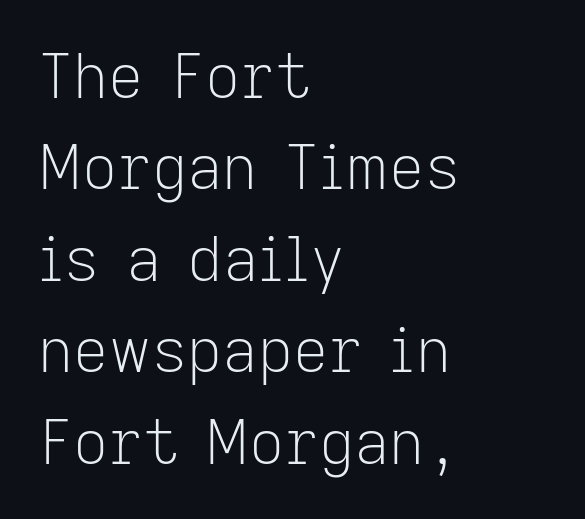
The image shows 61 px light sans-serif type, upright; set left-aligned, normal line spacing (1.5x), normal letter spacing, not underlined; low stroke contrast and a medium x-height.
